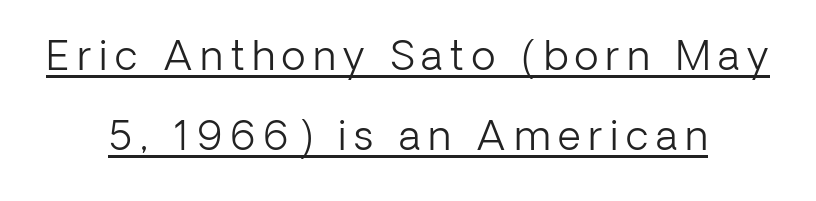
Q: Is the text bold? A: No.
Q: Is the text italic (slanted)? A: No, it is upright.
Q: Is the typeface a serif or a sans-serif typeface? A: Sans-serif.
Q: Is the text underlined? A: Yes.
Q: How is the paragraph aligned? A: Centered.
Q: Is the spacing between lines tight, normal or loose? A: Loose.
Q: Width (condensed, normal, or wide)? A: Normal.
Q: Stroke contrast? A: Low.
Q: x-height? A: Medium.
Q: Monospaced? A: No.
